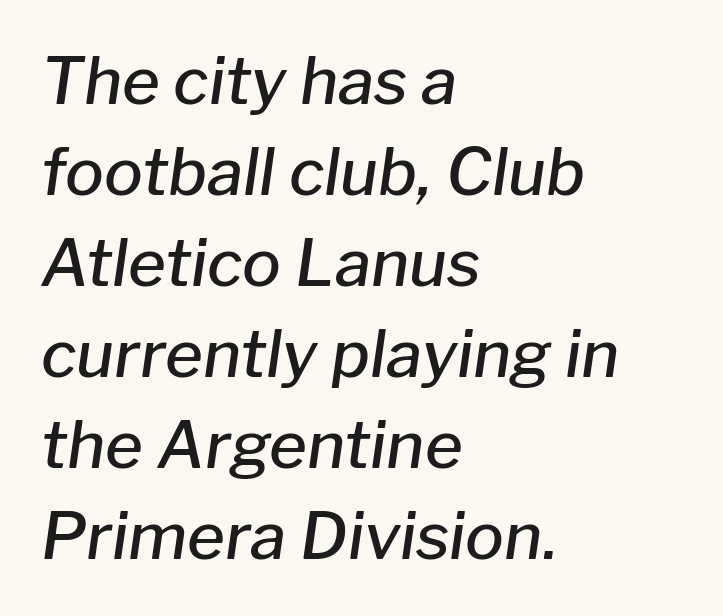
Tall strokes in this sample are angled rather than plumb. Horizontally, the lines are justified to the leading edge only. Each row of text sits above clean, open space. The glyphs have the mass of a demibold cut, below bold. This block has exactly the height ordinary leading produces.
